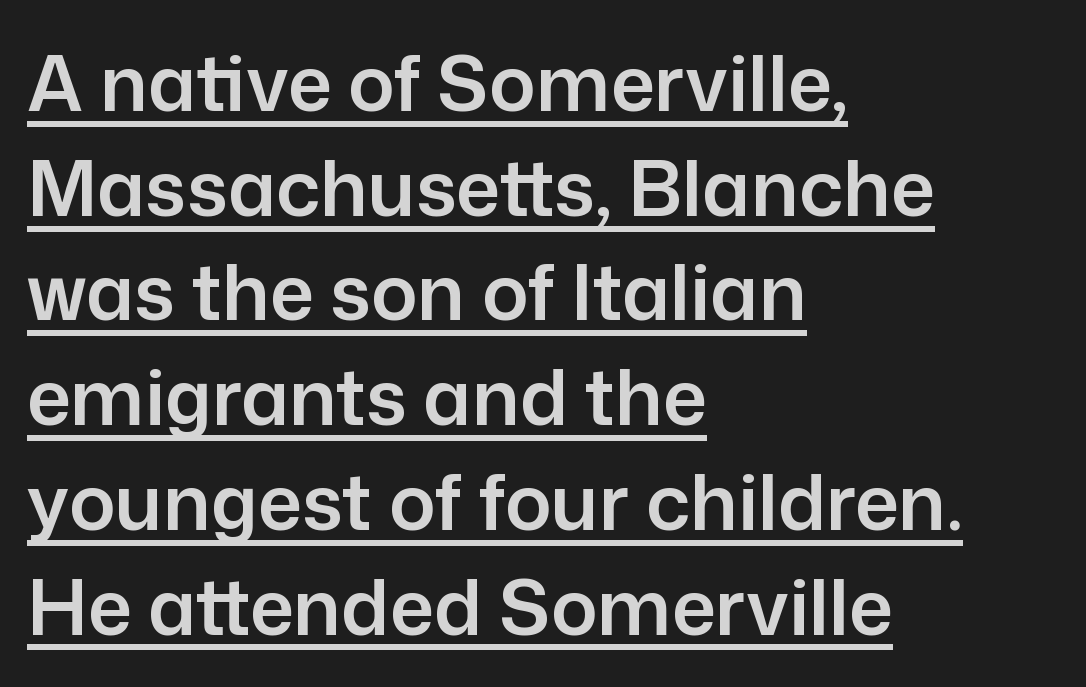
{"serif": "no", "italic": "no", "width": "normal", "stroke_contrast": "low", "x_height": "medium", "monospaced": "no", "underline": "yes", "align": "left", "line_spacing": "normal", "line_spacing_ratio": 1.36, "letter_spacing": "normal", "letter_spacing_em": 0.0, "glyph_px": 77}
